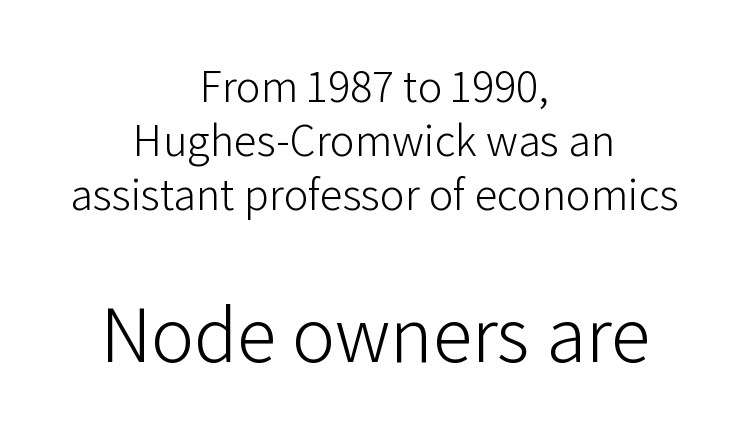
The image shows 80 px light sans-serif type, upright; set centered, line spacing 1.17x, normal letter spacing, not underlined; the second (bottom) block is 1.74x larger; low stroke contrast and a medium x-height.
